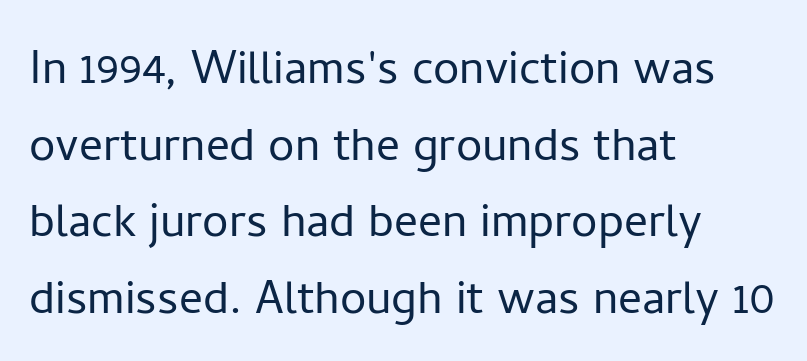
The lines sit at an ordinary, default distance from one another. One-word summary of the alignment: left. Tracking here is standard; glyphs follow each other at the usual distance. Ink coverage per letter is moderate at most. Proportional: the letters do not fall into vertical columns. The lettering holds an erect, upright posture throughout.
